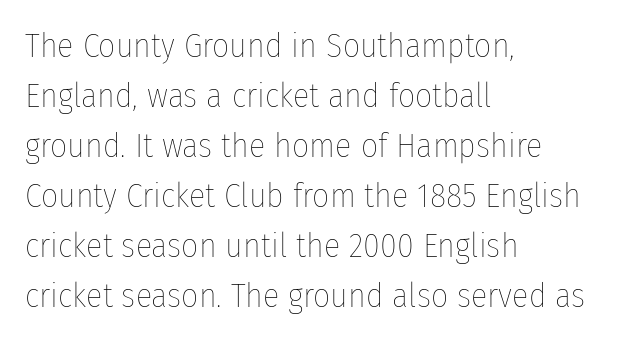
Honestly, the letter spacing is just normal — you wouldn't notice it. The gap between lines stays unmarked. Ink coverage per letter is moderate at most. The face used here is proportionally spaced, like ordinary book or web type. The leading is moderate, giving the passage an even texture. Reading down the block, your eye returns to a fixed left position each line.
